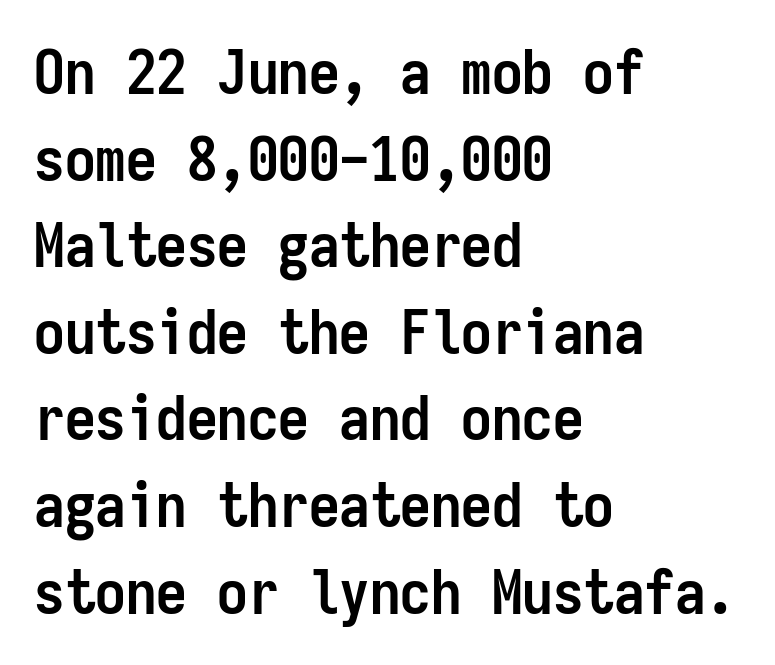
The image shows 61 px semibold, condensed sans-serif type, upright, monospaced; set left-aligned, normal line spacing (1.42x), normal letter spacing, not underlined; low stroke contrast and a medium x-height.
